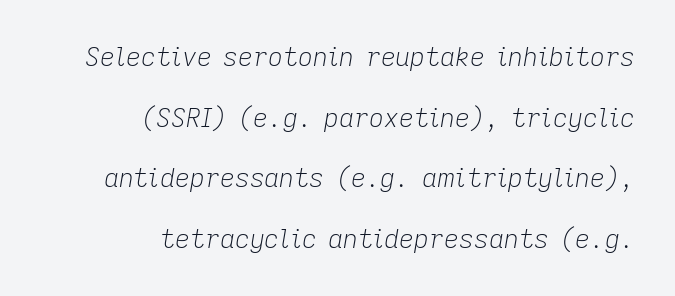
The leading is generous, giving the passage an open texture. Reading down the block, your eye finds every line finishing at a fixed right position. Letter spacing: default. Yep, that's italic — everything's leaning.
